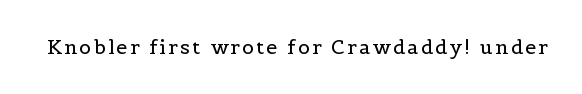
The type sits square on the baseline with zero lean. The strip under each line holds only bare page. Is the stroke heavy? The answer is a plain regular-or-lighter.
